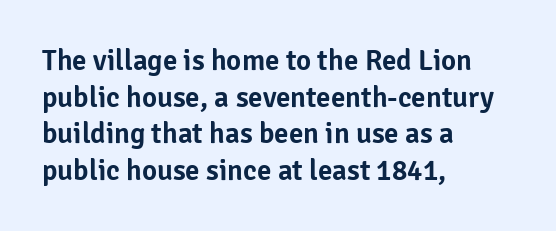
{"serif": "no", "italic": "no", "width": "normal", "stroke_contrast": "low", "x_height": "medium", "monospaced": "no", "underline": "no", "align": "left", "line_spacing": "normal", "line_spacing_ratio": 1.26, "letter_spacing": "normal", "letter_spacing_em": 0.0, "glyph_px": 29}
